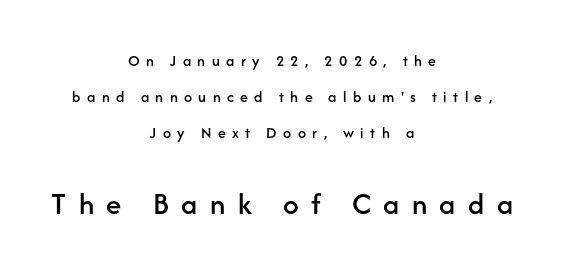
{"serif": "no", "italic": "no", "width": "normal", "stroke_contrast": "low", "x_height": "medium", "monospaced": "no", "underline": "no", "align": "center", "line_spacing": "loose", "line_spacing_ratio": 2.26, "letter_spacing": "wide", "letter_spacing_em": 0.4, "larger_block": "second", "size_ratio": 1.94, "glyph_px": 31}
